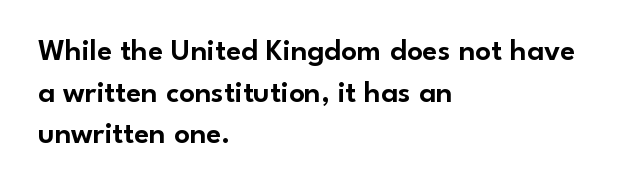
{"serif": "no", "italic": "no", "width": "normal", "stroke_contrast": "low", "x_height": "small", "monospaced": "no", "underline": "no", "align": "left", "line_spacing": "normal", "line_spacing_ratio": 1.34, "letter_spacing": "normal", "letter_spacing_em": 0.0, "glyph_px": 31}
